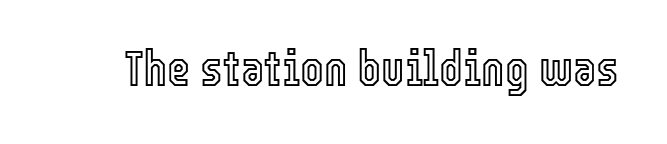
You could call the tracking neutral — neither tight nor loose. The string is rendered with underlining switched off. Note the varied advance widths — an 'i' is clearly narrower than an 'm'. The lettering stays uniformly vertical, giving the passage a roman look.
